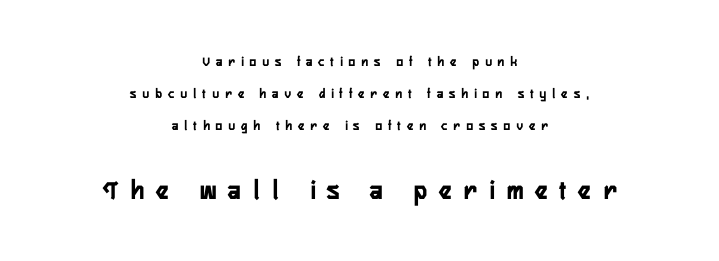
Q: Is the text italic (slanted)? A: No, it is upright.
Q: Is the typeface a serif or a sans-serif typeface? A: Sans-serif.
Q: Is the text underlined? A: No.
Q: How is the paragraph aligned? A: Centered.
Q: Is the spacing between letters normal or unusually wide? A: Unusually wide.
Q: Is the spacing between lines tight, normal or loose? A: Loose.
Q: Which block of text is set in a larger size, the first (top) or the second (bottom)? A: The second (bottom) one.
Q: Width (condensed, normal, or wide)? A: Condensed.
Q: Stroke contrast? A: Low.
Q: x-height? A: Medium.
Q: Monospaced? A: No.
